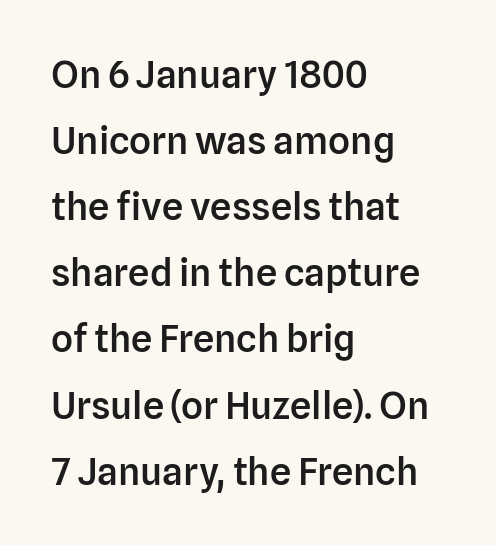
Unmarked baselines from the first word to the last. Line beginnings align vertically; line endings do not. The type is set solid horizontally, with unmodified tracking. Examine the stroke ends and you'll find no serifs. Does the weight exceed regular? Yes, but only to semibold. Proportional: the letters do not fall into vertical columns.
